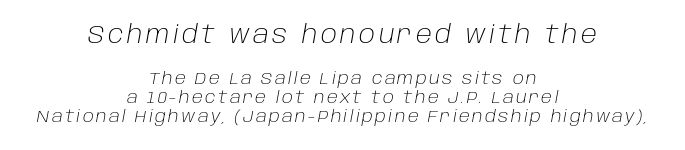
Q: Is the text bold? A: No.
Q: Is the text italic (slanted)? A: Yes, it leans right by about 10 degrees.
Q: Is the text underlined? A: No.
Q: How is the paragraph aligned? A: Centered.
Q: Is the spacing between lines tight, normal or loose? A: Tight.
Q: Which block of text is set in a larger size, the first (top) or the second (bottom)? A: The first (top) one.
